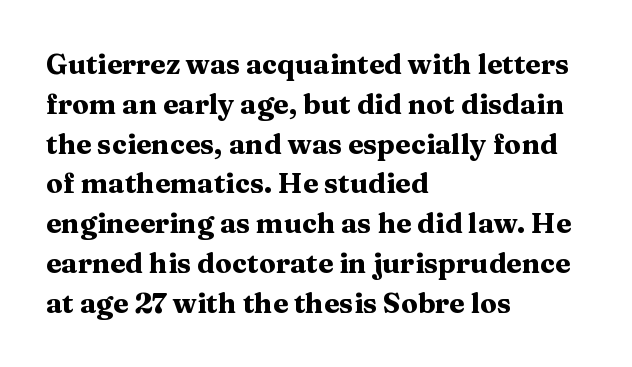
The image shows 28 px heavy, wide serif type, upright; set left-aligned, normal line spacing (1.42x), normal letter spacing, not underlined; medium stroke contrast and a medium x-height.
